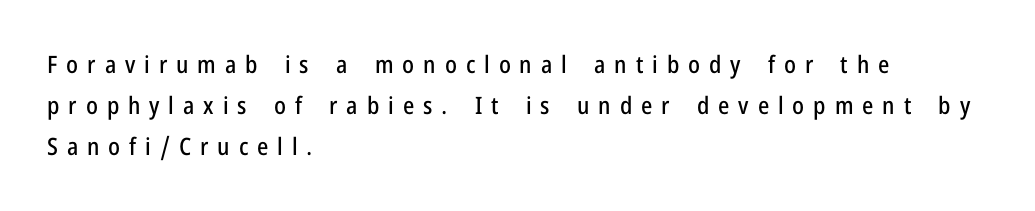
{"italic": "no", "underline": "no", "align": "left", "line_spacing_ratio": 1.71, "letter_spacing": "wide", "letter_spacing_em": 0.37, "glyph_px": 24}
